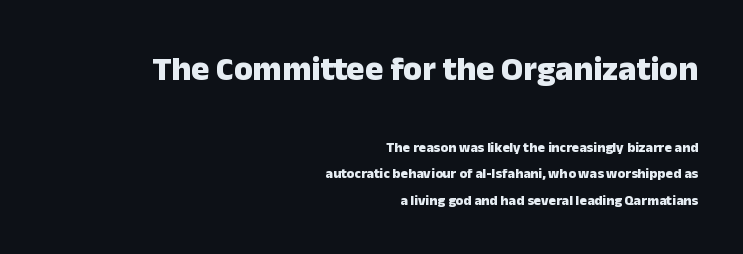
The image shows 34 px heavy sans-serif type, upright; set right-aligned, loose line spacing (1.9x), normal letter spacing, not underlined; the first (top) block is 2.43x larger; low stroke contrast and a medium x-height.
